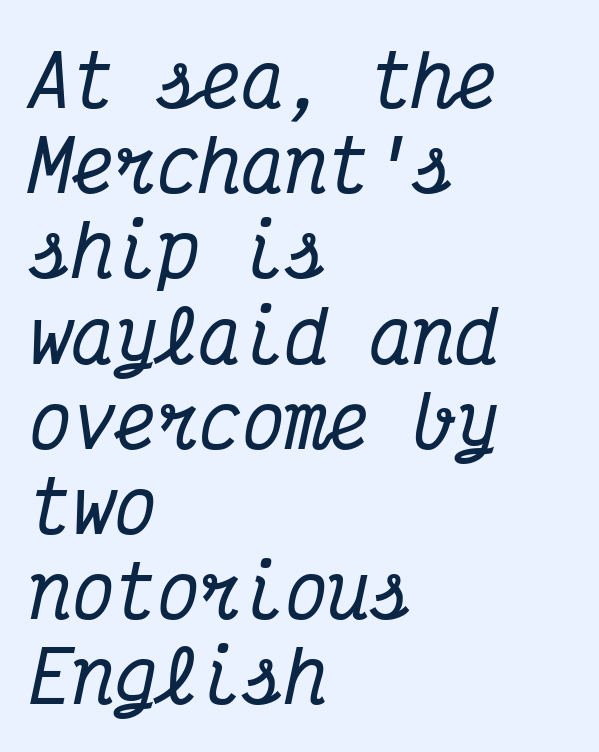
The image shows 71 px condensed serif type, italic (leaning right), monospaced; set left-aligned, line spacing 1.2x, normal letter spacing, not underlined; medium stroke contrast and a medium x-height.
